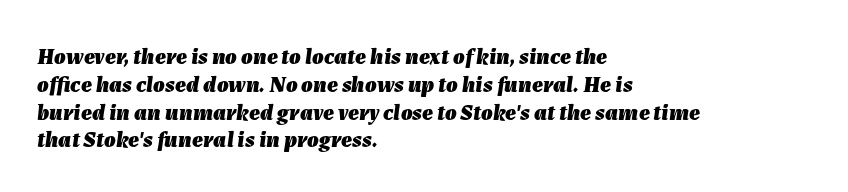
The image shows 23 px bold type, italic (leaning right); set left-aligned, line spacing 1.21x, normal letter spacing, not underlined.
